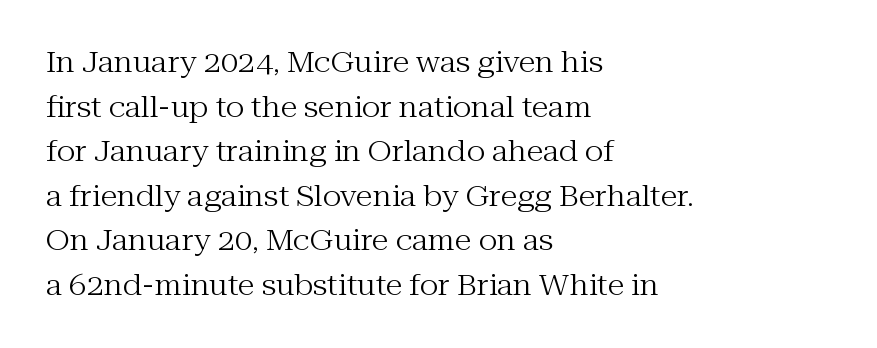
Q: Is the text bold? A: No.
Q: Is the text italic (slanted)? A: No, it is upright.
Q: Is the typeface a serif or a sans-serif typeface? A: Serif.
Q: Is the text underlined? A: No.
Q: How is the paragraph aligned? A: Left-aligned.
Q: Is the spacing between letters normal or unusually wide? A: Normal.
Q: Is the spacing between lines tight, normal or loose? A: Normal.
Q: Width (condensed, normal, or wide)? A: Normal.
Q: Stroke contrast? A: Medium.
Q: x-height? A: Medium.
Q: Monospaced? A: No.
